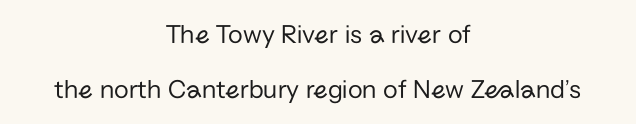
{"italic": "no", "bold": "no", "underline": "no", "align": "center", "line_spacing": "loose", "line_spacing_ratio": 2.04, "letter_spacing": "normal", "letter_spacing_em": 0.0, "glyph_px": 27}
